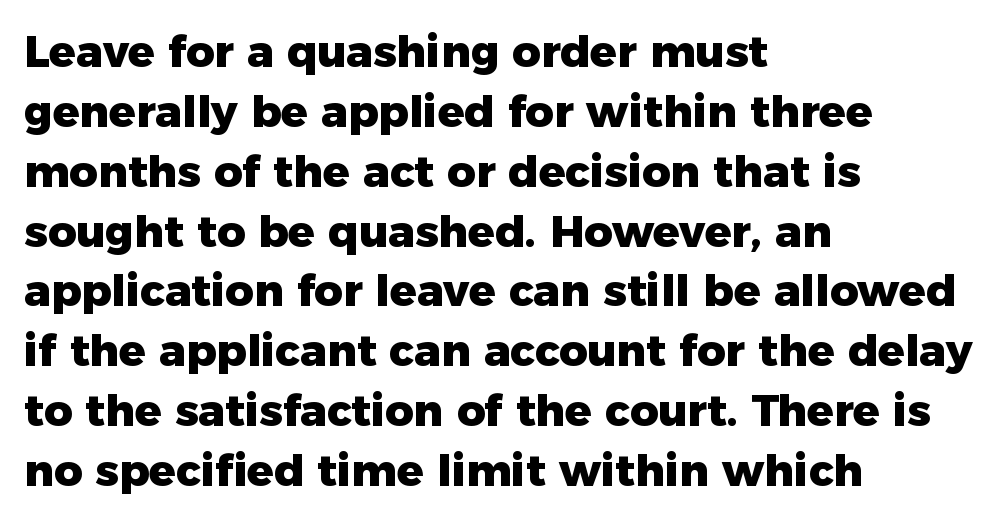
The image shows 44 px heavy sans-serif type, upright; set left-aligned, normal line spacing (1.36x), normal letter spacing, not underlined; low stroke contrast and a medium x-height.
